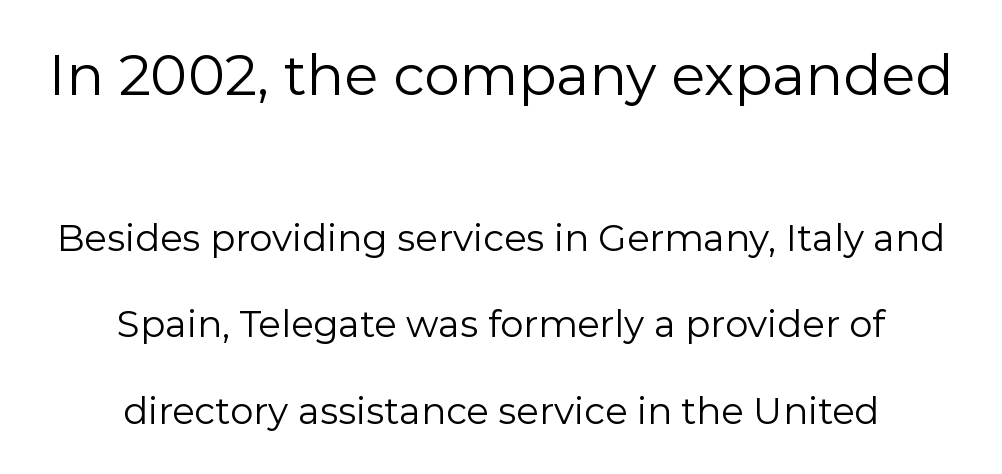
The image shows 56 px regular-weight sans-serif type, upright; set centered, loose line spacing (2.33x), normal letter spacing, not underlined; the first (top) block is 1.51x larger; low stroke contrast and a medium x-height.
